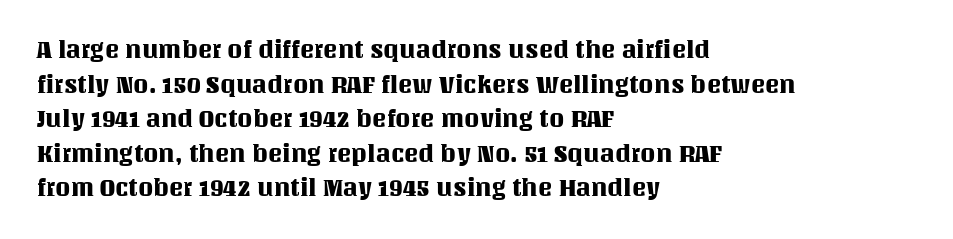
{"italic": "no", "underline": "no", "align": "left", "line_spacing": "normal", "line_spacing_ratio": 1.44, "letter_spacing": "normal", "letter_spacing_em": 0.0, "glyph_px": 24}
